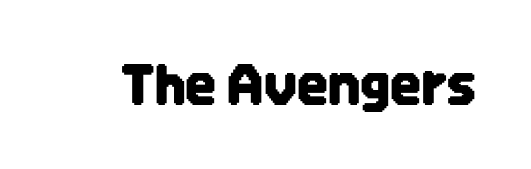
The letters advance in unequal steps, a hallmark of proportional type. Inter-character spacing is left at the font's built-in metrics. The font's upright variant was chosen for this text. Clear beneath every line of the passage. You can tell from the bare stems that sans-serif type was used.
